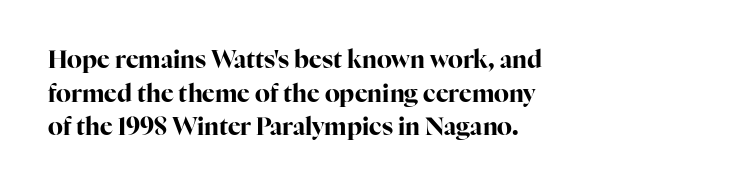
Any mark beneath the type? The region is blank. Regular leading. The face used here is rendered with its standard letterfit. These words are printed bold, with thick strokes throughout. Italic? Not at all — the glyphs are vertical. Left-aligned paragraph, ragged on the right.
